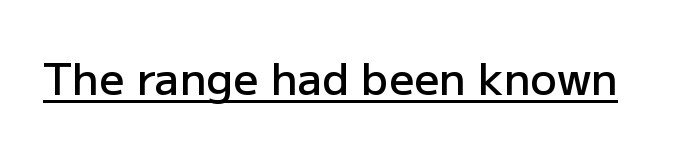
The image shows 44 px semibold sans-serif type, upright; set normal letter spacing, underlined; low stroke contrast and a medium x-height.
